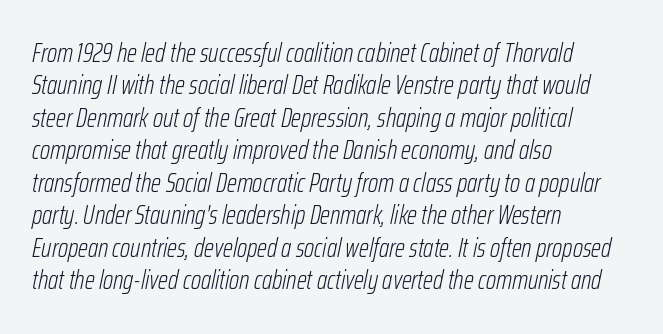
The image shows 26 px text type, italic (leaning right); set left-aligned, normal line spacing (1.25x), normal letter spacing, not underlined.
